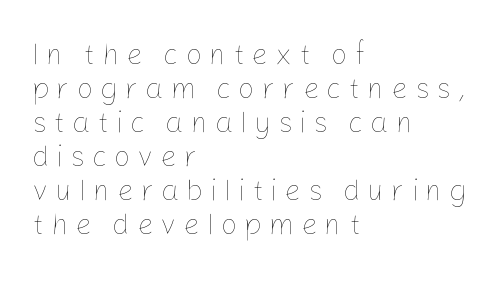
The image shows 29 px thin type, upright; set left-aligned, line spacing 1.17x, unusually wide letter spacing (+0.24 em), not underlined; low stroke contrast and a medium x-height.
